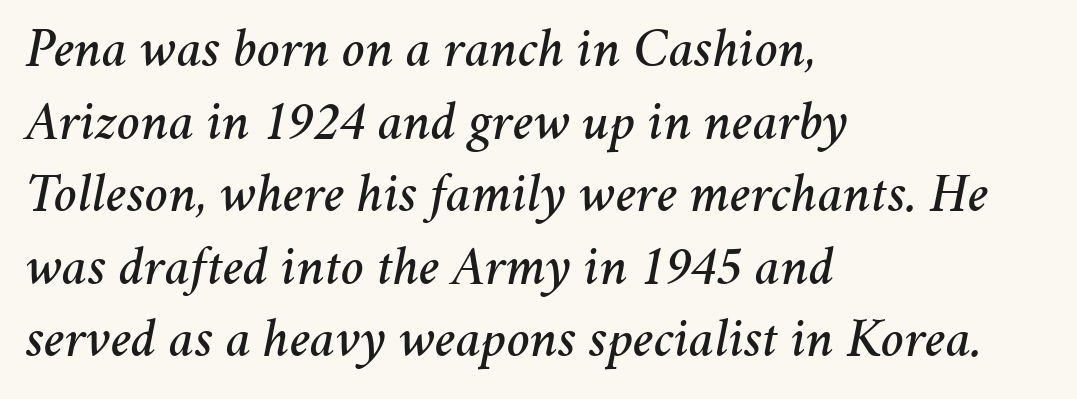
Q: Is the text italic (slanted)? A: Yes, it leans right by about 11 degrees.
Q: Is the text underlined? A: No.
Q: How is the paragraph aligned? A: Left-aligned.
Q: Is the spacing between letters normal or unusually wide? A: Normal.
Q: Is the spacing between lines tight, normal or loose? A: Normal.
Q: Width (condensed, normal, or wide)? A: Normal.
Q: Stroke contrast? A: Medium.
Q: x-height? A: Medium.
Q: Monospaced? A: No.
